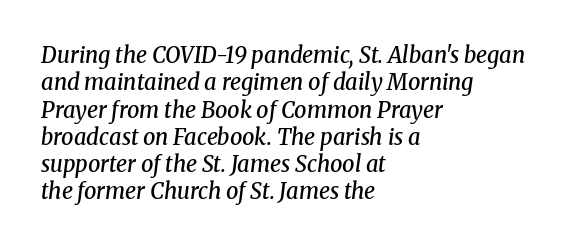
{"italic": "yes", "lean": "right", "slant_degrees": 8, "bold": "semi", "underline": "no", "align": "left", "line_spacing_ratio": 1.24, "letter_spacing": "normal", "letter_spacing_em": 0.0, "glyph_px": 22}
